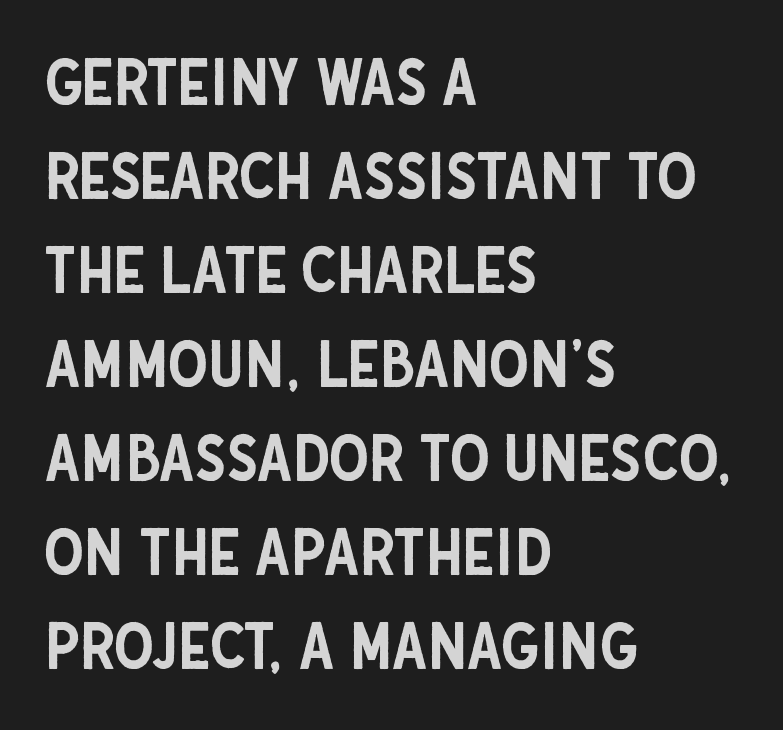
Q: Is the text italic (slanted)? A: No, it is upright.
Q: Is the typeface a serif or a sans-serif typeface? A: Sans-serif.
Q: Is the text underlined? A: No.
Q: How is the paragraph aligned? A: Left-aligned.
Q: Is the spacing between letters normal or unusually wide? A: Normal.
Q: Is the spacing between lines tight, normal or loose? A: Normal.
Q: Width (condensed, normal, or wide)? A: Condensed.
Q: Stroke contrast? A: Low.
Q: x-height? A: Large.
Q: Monospaced? A: No.
